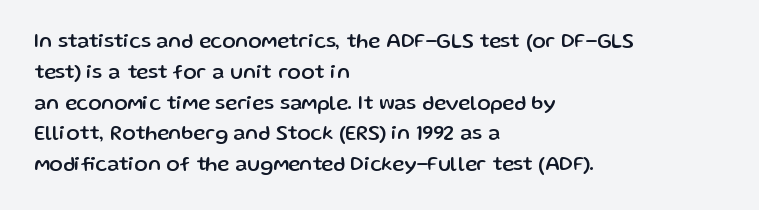
The image shows 20 px text type, upright; set left-aligned, normal line spacing (1.54x), normal letter spacing, not underlined.
